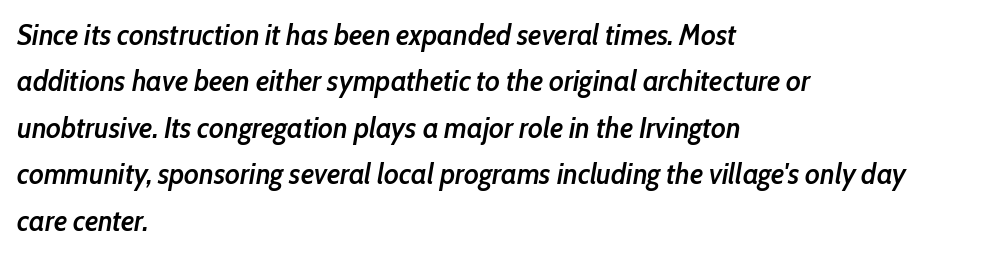
{"italic": "yes", "lean": "right", "slant_degrees": 10, "bold": "semi", "weight": "semibold", "width": "condensed", "stroke_contrast": "low", "x_height": "medium", "monospaced": "no", "underline": "no", "align": "left", "line_spacing": "normal", "line_spacing_ratio": 1.6, "letter_spacing": "normal", "letter_spacing_em": 0.0, "glyph_px": 29}
